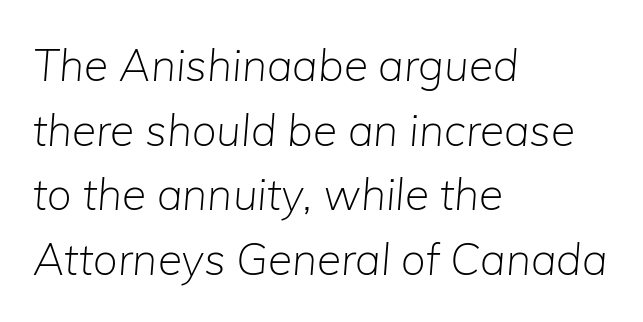
You could not count columns in this text — the font is proportionally spaced. Caption: standard tracking, unaltered. Regarding leading, the lines here are spaced in the standard way. No chunkiness to these letters — they're not bold. Designer's note — italics engaged. Descenders are the only things crossing below the line.
